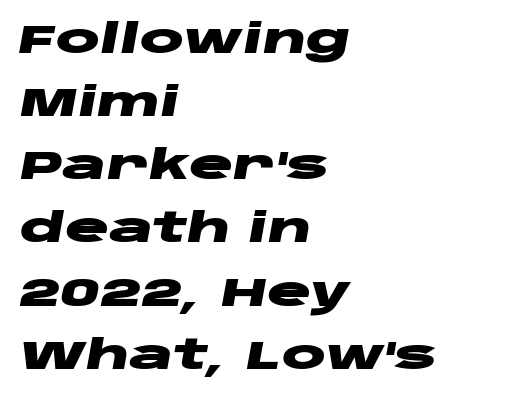
{"italic": "yes", "lean": "right", "slant_degrees": 10, "bold": "yes", "weight": "heavy", "width": "wide", "stroke_contrast": "low", "x_height": "large", "monospaced": "no", "underline": "no", "align": "left", "line_spacing": "normal", "line_spacing_ratio": 1.54, "letter_spacing": "normal", "letter_spacing_em": 0.0, "glyph_px": 41}
